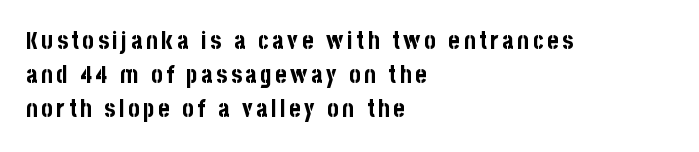
{"italic": "no", "bold": "yes", "underline": "no", "align": "left", "line_spacing": "normal", "line_spacing_ratio": 1.42, "glyph_px": 24}
